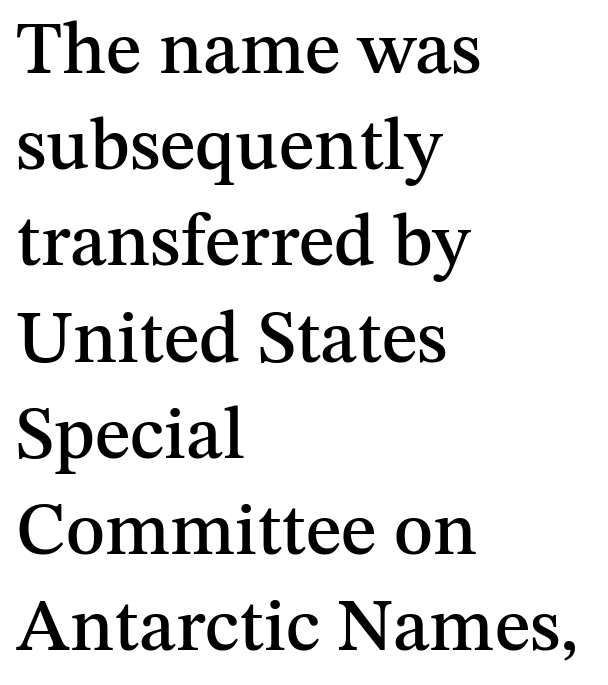
The image shows 74 px serif type, upright; set left-aligned, normal line spacing (1.3x), normal letter spacing, not underlined; medium stroke contrast and a medium x-height.
